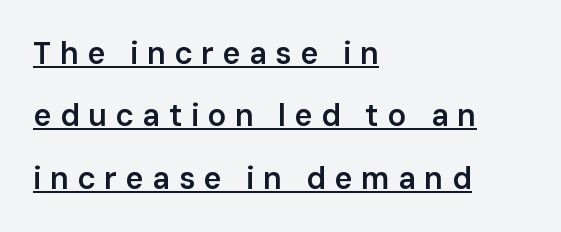
This sample uses an upright cut, with every glyph sitting square on the baseline. In terms of letterspacing, this is a distinctly airy, spread setting. Every word sits above its own underline. Horizontal alignment here is leftward, the default for most running prose. These lines carry some extra weight — a demibold, not a full bold. Each letter's strokes conclude bluntly, with no projecting serifs.
